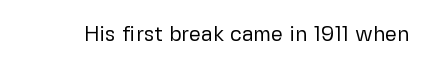
{"italic": "no", "bold": "no", "underline": "no", "letter_spacing": "normal", "letter_spacing_em": 0.0, "glyph_px": 21}
